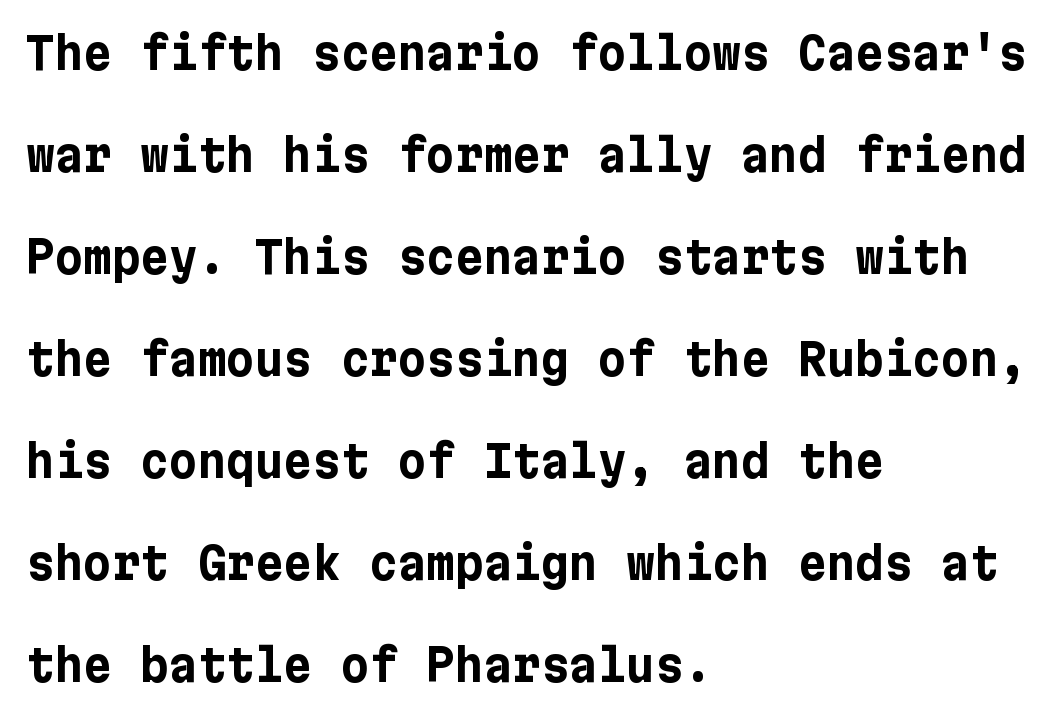
The image shows 44 px bold sans-serif type, upright; set left-aligned, loose line spacing (2.32x), normal letter spacing, not underlined; low stroke contrast and a medium x-height.
